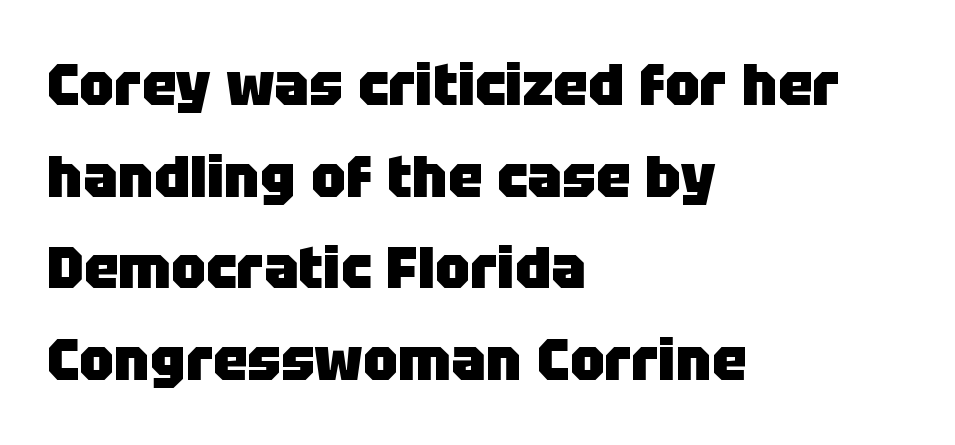
{"serif": "no", "italic": "no", "bold": "yes", "weight": "heavy", "width": "normal", "stroke_contrast": "low", "x_height": "large", "monospaced": "no", "underline": "no", "align": "left", "line_spacing": "normal", "line_spacing_ratio": 1.58, "letter_spacing": "normal", "letter_spacing_em": 0.0, "glyph_px": 58}
